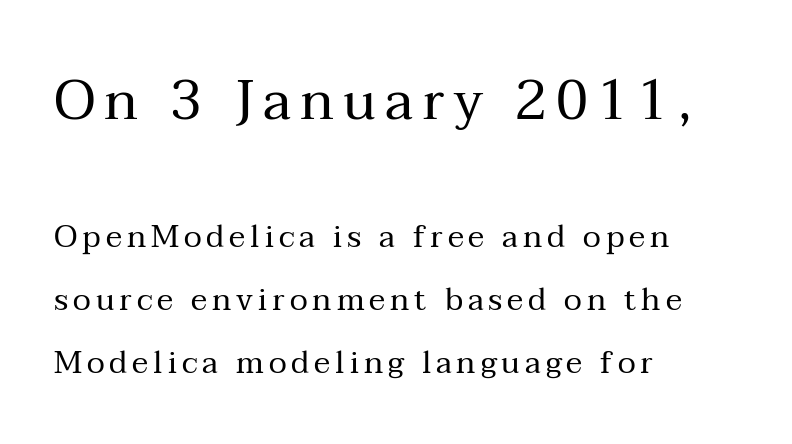
The image shows 55 px regular-weight serif type, upright; set left-aligned, loose line spacing (2.03x), not underlined; the first (top) block is 1.77x larger; medium stroke contrast and a medium x-height.
